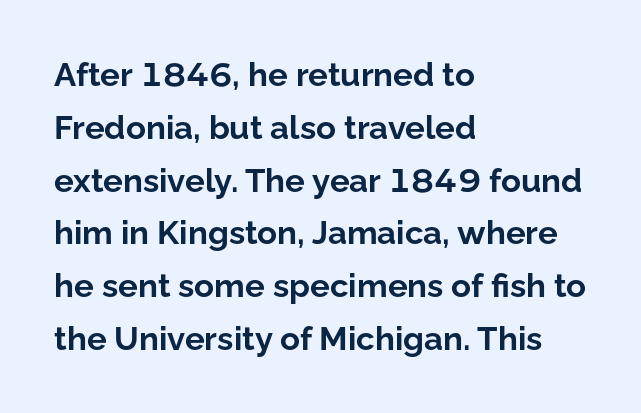
Check the space under the baseline: it is left empty. Upright lettering throughout. A typesetter would call this proportional, since set widths differ per character. Its strokes are broad and dark, the hallmark of bold type.
